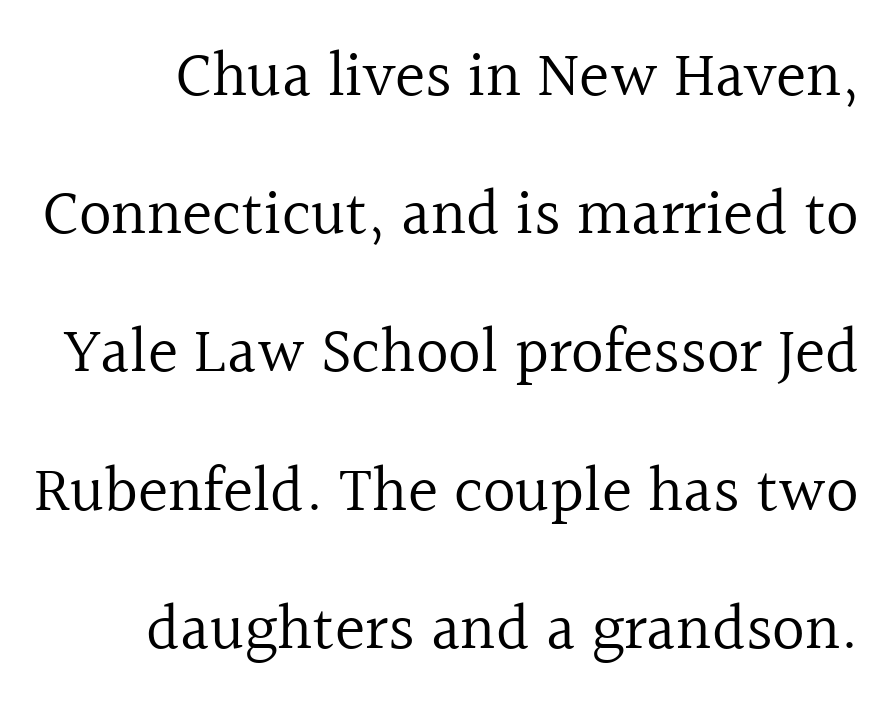
Here the glyphs are tracked normally, forming tight word shapes. To sum up the face: it has serifs. Descender tails drop into unmarked territory. A great deal of white space separates one row of letters from the next. The typography opts for an upright posture over an oblique one. Stroke thickness stays within the range of a standard reading face or lighter.
